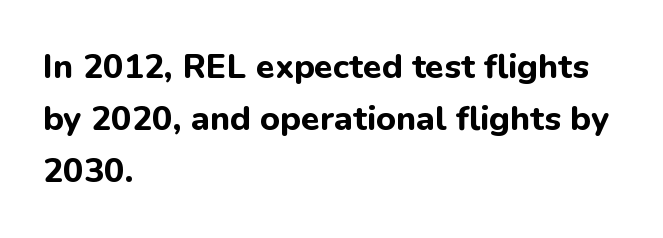
{"serif": "no", "italic": "no", "bold": "yes", "weight": "bold", "width": "normal", "stroke_contrast": "low", "x_height": "medium", "monospaced": "no", "underline": "no", "align": "left", "line_spacing": "normal", "line_spacing_ratio": 1.53, "letter_spacing": "normal", "letter_spacing_em": 0.0, "glyph_px": 34}
